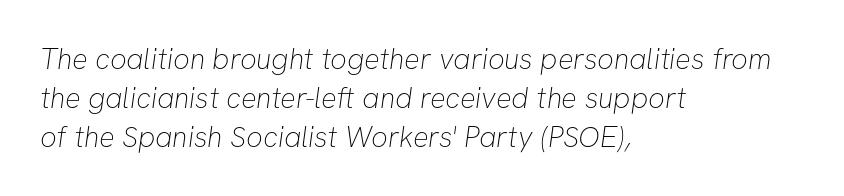
Q: Is the text bold? A: No.
Q: Is the typeface a serif or a sans-serif typeface? A: Sans-serif.
Q: Is the text underlined? A: No.
Q: How is the paragraph aligned? A: Left-aligned.
Q: Is the spacing between letters normal or unusually wide? A: Normal.
Q: Is the spacing between lines tight, normal or loose? A: Normal.
Q: Width (condensed, normal, or wide)? A: Normal.
Q: Stroke contrast? A: Low.
Q: x-height? A: Medium.
Q: Monospaced? A: No.
